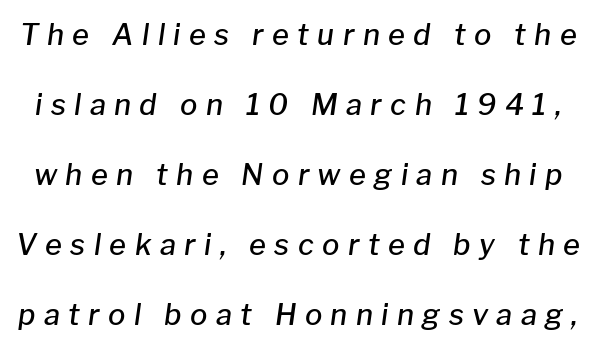
Tracking value appears strongly positive — letters spread wide. Think of a printed novel: that variable character pitch is what you see here. The glyphs have the mass of a demibold cut, below bold. The passage shown leans; its letterforms are oblique. You could fit nearly another row in the gap between these rows.
